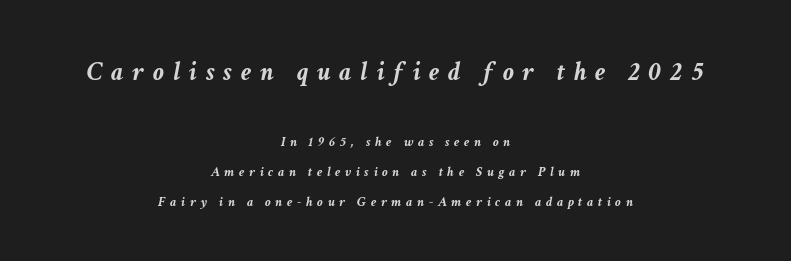
Each new line begins a long way beneath the previous one. Reading top to bottom, the characters get smaller at the block break. Short note: letters widely spaced. Rule under the text: the space is simply empty. Teacher's note: observe the equal gaps on both sides — that is centered alignment. Bold? Absolutely — the strokes are thick and heavy.
